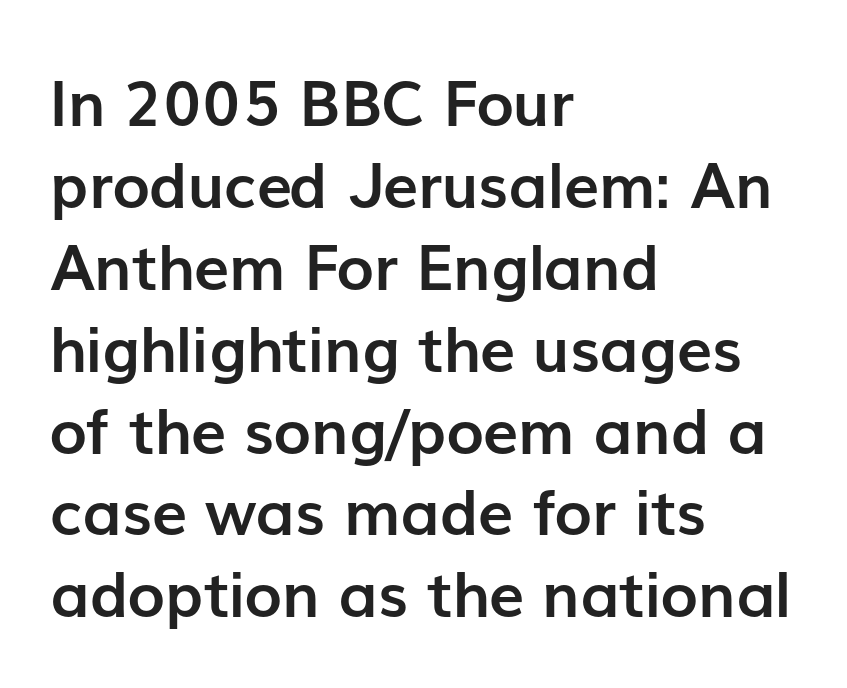
The gap between lines stays unmarked. One glance says typical: line gaps are just what's usual. The characters look thick and weighty, a clear bold. Nothing sits at the stroke ends, so this counts as sans-serif. Left-aligned paragraph, ragged on the right. These lines are rendered in a variable-pitch font.
